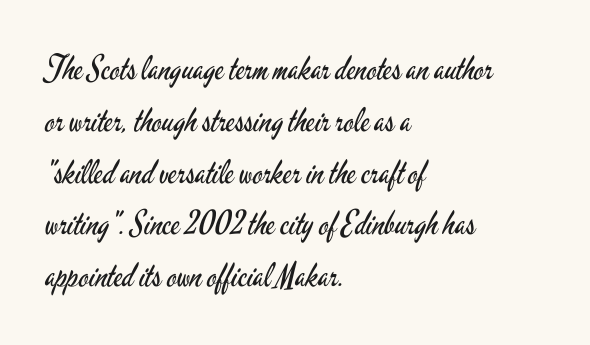
Q: Is the text bold? A: No.
Q: Is the text italic (slanted)? A: Yes.
Q: Is the typeface a serif or a sans-serif typeface? A: Sans-serif.
Q: Is the text underlined? A: No.
Q: How is the paragraph aligned? A: Left-aligned.
Q: Is the spacing between letters normal or unusually wide? A: Normal.
Q: Is the spacing between lines tight, normal or loose? A: Normal.
Q: Width (condensed, normal, or wide)? A: Condensed.
Q: Stroke contrast? A: Low.
Q: x-height? A: Small.
Q: Monospaced? A: No.
